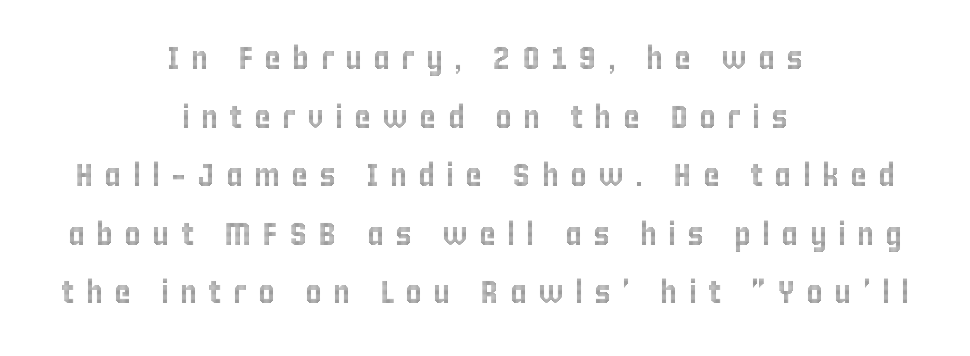
This sample is center-justified, so both line endings float freely. Only glyphs here, with clear space below each row. The axis of the letterforms is exactly vertical. A typesetter would call this heavily tracked-out type. Varying glyph widths throughout — classic text-font behaviour.
